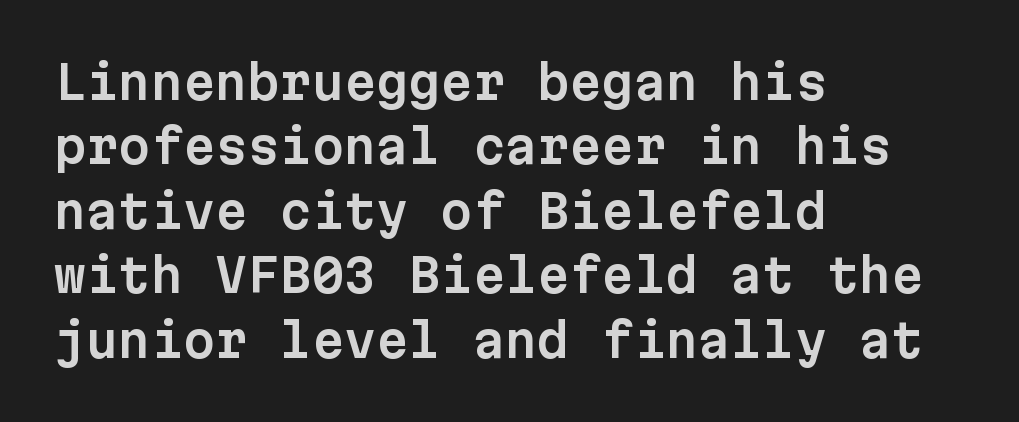
The image shows 46 px sans-serif type, upright, monospaced; set left-aligned, normal line spacing (1.4x), normal letter spacing, not underlined; low stroke contrast and a medium x-height.
